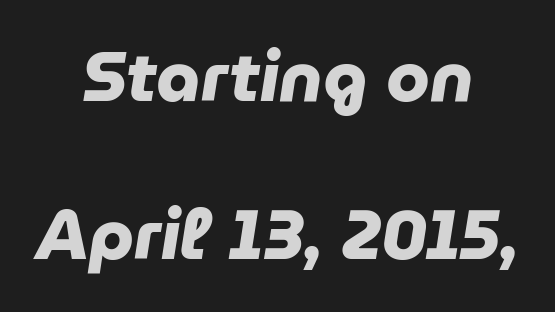
{"serif": "no", "bold": "yes", "weight": "heavy", "width": "normal", "stroke_contrast": "low", "x_height": "medium", "monospaced": "no", "underline": "no", "align": "center", "line_spacing": "loose", "line_spacing_ratio": 2.26, "letter_spacing": "normal", "letter_spacing_em": 0.0, "glyph_px": 70}
